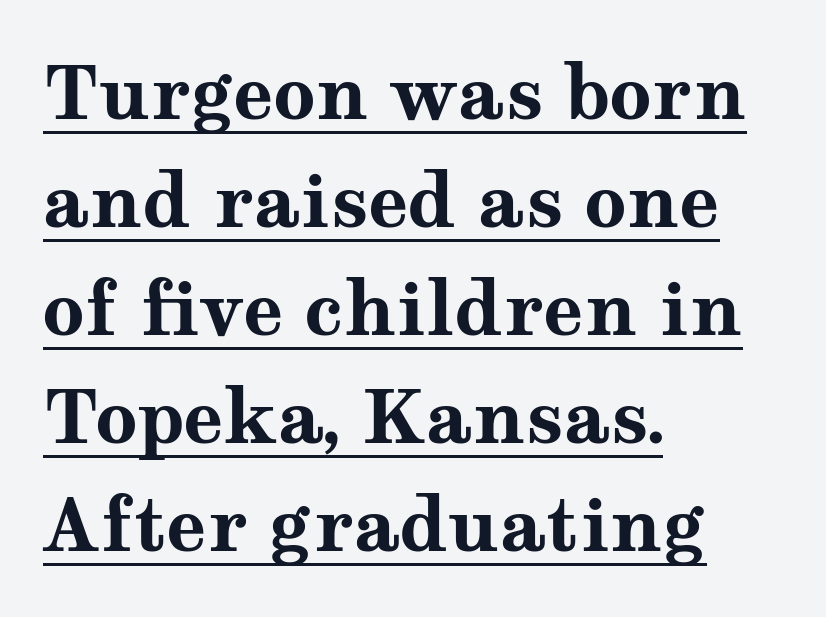
Is there any slant? The stems are plumb. Look at the bottom of the vertical strokes: they flare into serifs here. Compared with undecorated copy, this sample adds a rule below the words. Caption: standard tracking, unaltered. Note the varied advance widths — an 'i' is clearly narrower than an 'm'. Whoever set this chose a conventional vertical rhythm.
